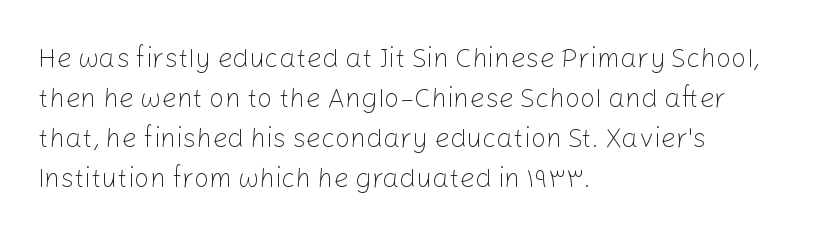
Q: Is the text bold? A: No.
Q: Is the text italic (slanted)? A: No, it is upright.
Q: Is the text underlined? A: No.
Q: How is the paragraph aligned? A: Left-aligned.
Q: Is the spacing between letters normal or unusually wide? A: Normal.
Q: Is the spacing between lines tight, normal or loose? A: Normal.
